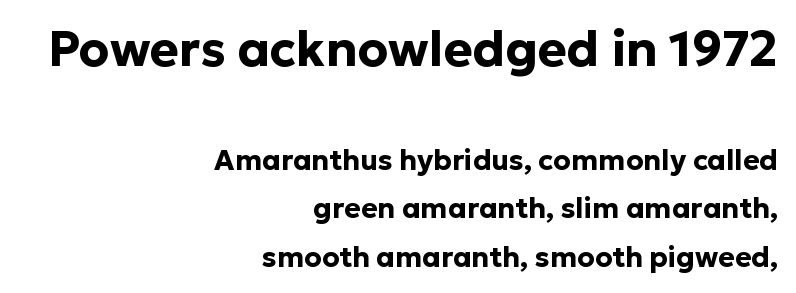
This rendering uses right alignment, leaving the left contour irregular. The words here are not underlined. The rendering uses natural spacing where letterforms have individual widths. The letters are bold, with thick, heavy strokes. This is roman type, the default non-slanted kind. Does the bottom block carry the larger type? No, the top block does.
